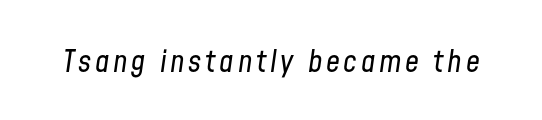
The font's italic variant was chosen for this text. Underlining? Definitely not there. The characters are drawn with everyday or finer stroke widths. Note the varied advance widths — an 'i' is clearly narrower than an 'm'.
